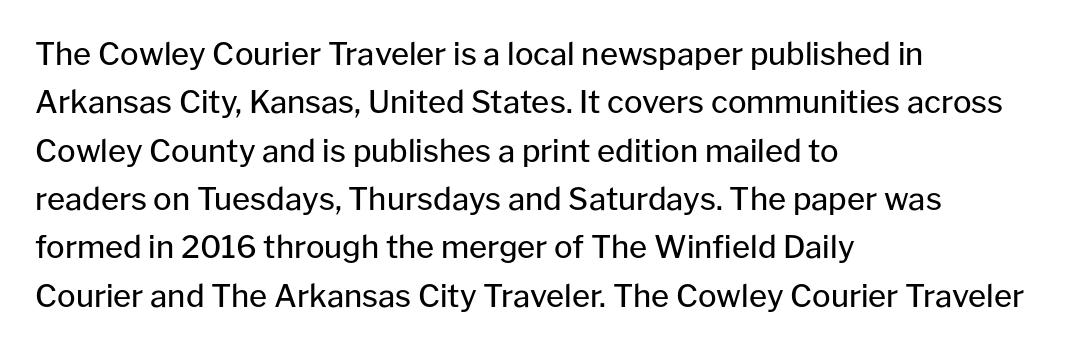
The image shows 31 px regular-weight sans-serif type, upright; set left-aligned, normal line spacing (1.56x), normal letter spacing, not underlined; low stroke contrast and a medium x-height.
